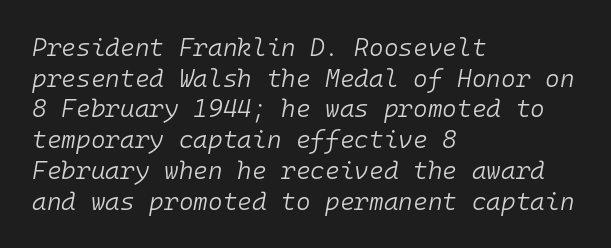
{"italic": "yes", "lean": "right", "slant_degrees": 10, "bold": "no", "underline": "no", "align": "left", "line_spacing_ratio": 1.23, "letter_spacing": "normal", "letter_spacing_em": 0.0, "glyph_px": 25}
